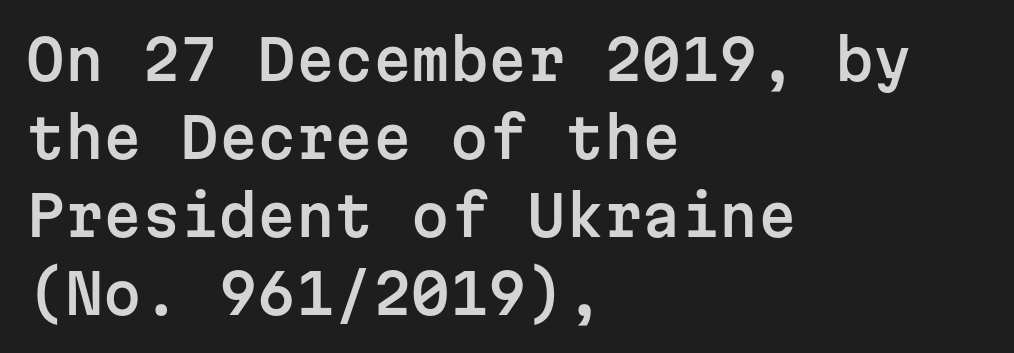
The leading is moderate, giving the passage an even texture. The passage shown is typed in a monospace face where columns stay perfectly aligned. Letterform terminals end flat and unadorned throughout the passage. The space directly below the letters is spotless. Compared with typical body copy, the letter spacing here is the same. Italic? Not at all — the glyphs are vertical.
